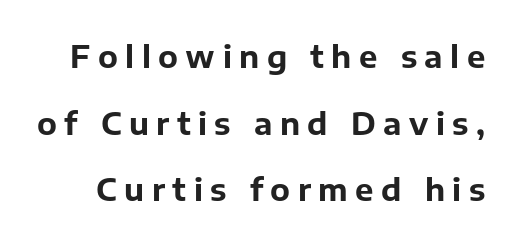
Q: Is the text bold? A: Yes.
Q: Is the text italic (slanted)? A: No, it is upright.
Q: Is the typeface a serif or a sans-serif typeface? A: Sans-serif.
Q: Is the text underlined? A: No.
Q: Is the spacing between letters normal or unusually wide? A: Unusually wide.
Q: Is the spacing between lines tight, normal or loose? A: Loose.
Q: Width (condensed, normal, or wide)? A: Normal.
Q: Stroke contrast? A: Low.
Q: x-height? A: Medium.
Q: Monospaced? A: No.
